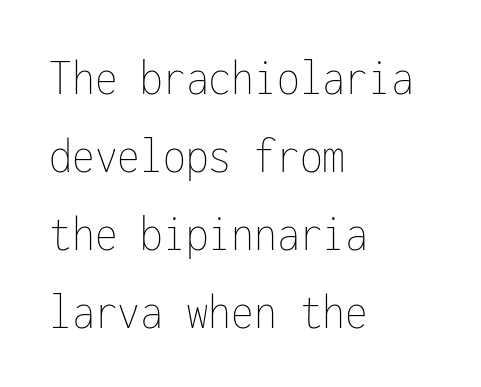
Q: Is the text bold? A: No.
Q: Is the text italic (slanted)? A: No, it is upright.
Q: Is the text underlined? A: No.
Q: How is the paragraph aligned? A: Left-aligned.
Q: Is the spacing between letters normal or unusually wide? A: Normal.
Q: Is the spacing between lines tight, normal or loose? A: Normal.
Q: Width (condensed, normal, or wide)? A: Condensed.
Q: Stroke contrast? A: Low.
Q: x-height? A: Medium.
Q: Monospaced? A: Yes.
